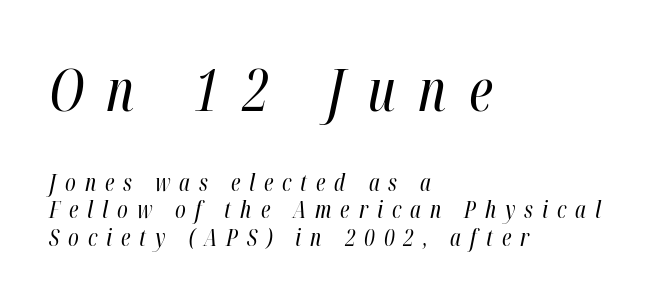
Q: Is the text bold? A: No.
Q: Is the text italic (slanted)? A: Yes, it leans right by about 12 degrees.
Q: Is the text underlined? A: No.
Q: How is the paragraph aligned? A: Left-aligned.
Q: Is the spacing between letters normal or unusually wide? A: Unusually wide.
Q: Which block of text is set in a larger size, the first (top) or the second (bottom)? A: The first (top) one.
Q: Width (condensed, normal, or wide)? A: Condensed.
Q: Stroke contrast? A: High.
Q: x-height? A: Medium.
Q: Monospaced? A: No.
